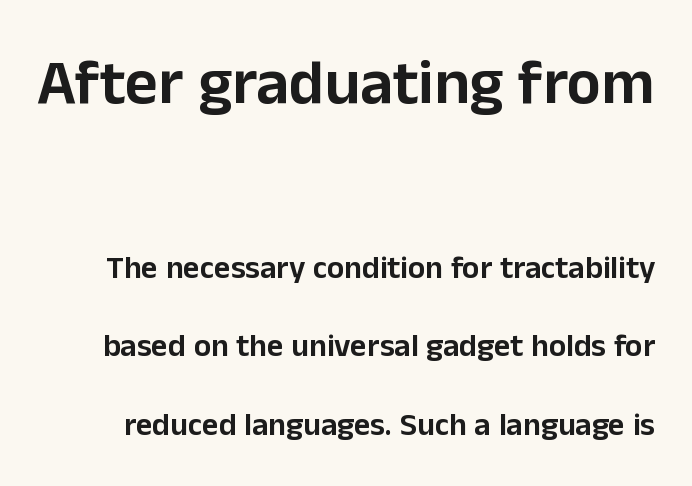
The image shows 64 px sans-serif type, upright; set loose line spacing (2.45x), normal letter spacing, not underlined; the first (top) block is 2.0x larger; low stroke contrast and a medium x-height.
